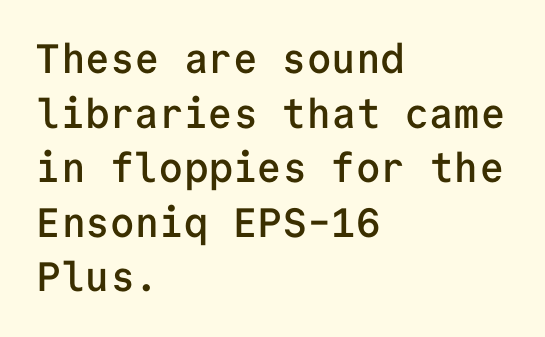
{"serif": "no", "italic": "no", "bold": "semi", "weight": "semibold", "width": "normal", "stroke_contrast": "low", "x_height": "medium", "monospaced": "yes", "underline": "no", "align": "left", "line_spacing": "normal", "line_spacing_ratio": 1.33, "letter_spacing": "normal", "letter_spacing_em": 0.0, "glyph_px": 41}
